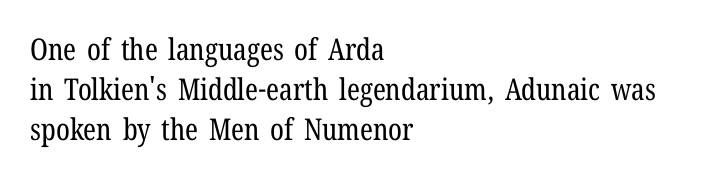
The image shows 30 px regular-weight, condensed serif type, upright; set left-aligned, normal line spacing (1.33x), normal letter spacing, not underlined; low stroke contrast and a medium x-height.
